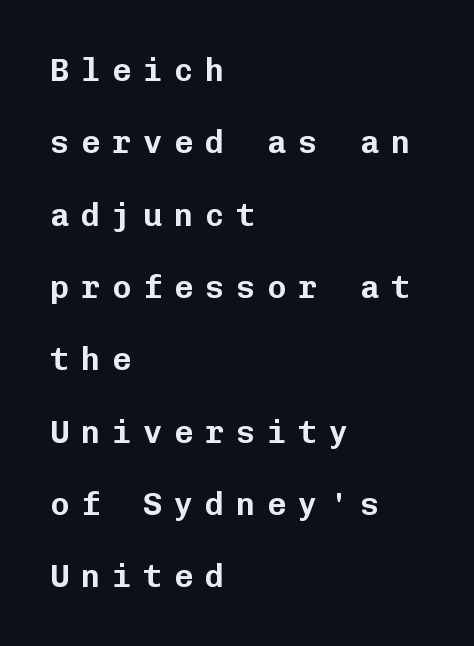
{"serif": "no", "italic": "no", "width": "normal", "stroke_contrast": "low", "x_height": "medium", "monospaced": "yes", "underline": "no", "align": "left", "line_spacing": "loose", "line_spacing_ratio": 2.26, "letter_spacing": "wide", "letter_spacing_em": 0.37, "glyph_px": 32}
